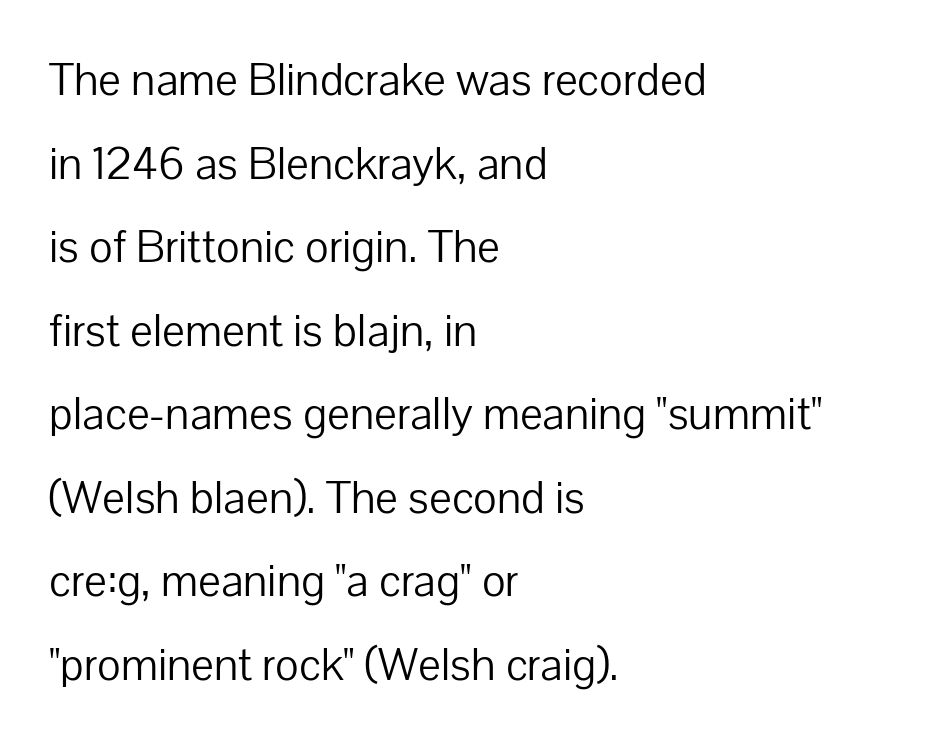
{"serif": "no", "italic": "no", "bold": "no", "weight": "light", "width": "normal", "stroke_contrast": "low", "x_height": "medium", "monospaced": "no", "underline": "no", "align": "left", "line_spacing_ratio": 1.74, "letter_spacing": "normal", "letter_spacing_em": 0.0, "glyph_px": 48}
